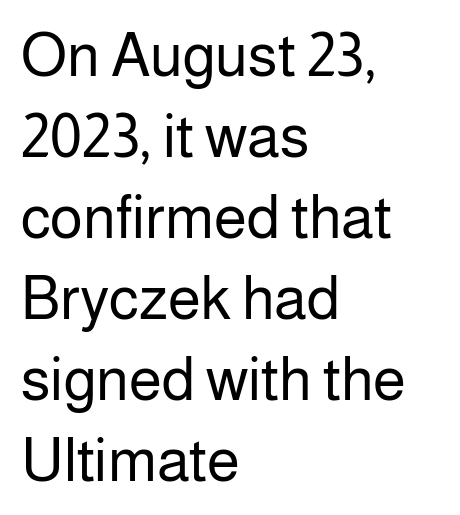
Q: Is the text bold? A: No.
Q: Is the text italic (slanted)? A: No, it is upright.
Q: Is the typeface a serif or a sans-serif typeface? A: Sans-serif.
Q: Is the text underlined? A: No.
Q: How is the paragraph aligned? A: Left-aligned.
Q: Is the spacing between letters normal or unusually wide? A: Normal.
Q: Is the spacing between lines tight, normal or loose? A: Normal.
Q: Width (condensed, normal, or wide)? A: Normal.
Q: Stroke contrast? A: Low.
Q: x-height? A: Medium.
Q: Monospaced? A: No.
